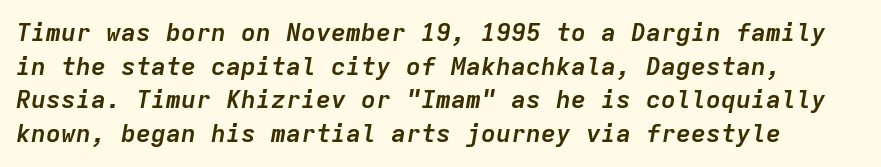
The image shows 25 px bold type, italic (leaning right); set normal line spacing (1.35x), normal letter spacing, not underlined.
